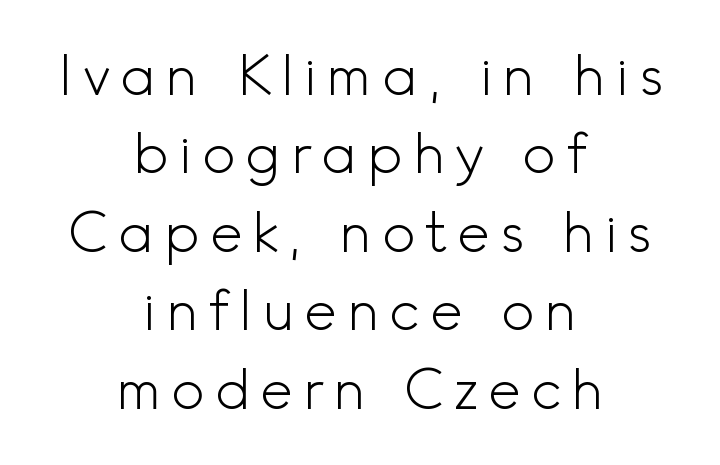
Q: Is the text bold? A: No.
Q: Is the text italic (slanted)? A: No, it is upright.
Q: Is the typeface a serif or a sans-serif typeface? A: Sans-serif.
Q: Is the text underlined? A: No.
Q: How is the paragraph aligned? A: Centered.
Q: Is the spacing between lines tight, normal or loose? A: Normal.
Q: Width (condensed, normal, or wide)? A: Normal.
Q: x-height? A: Small.
Q: Monospaced? A: No.
